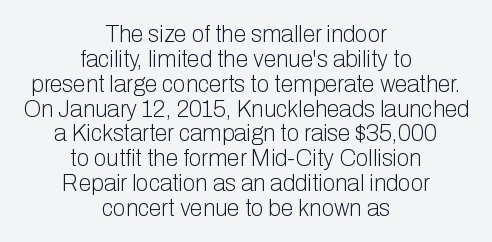
Q: Is the text bold? A: No.
Q: Is the text italic (slanted)? A: No, it is upright.
Q: Is the text underlined? A: No.
Q: How is the paragraph aligned? A: Centered.
Q: Is the spacing between letters normal or unusually wide? A: Normal.
Q: Is the spacing between lines tight, normal or loose? A: Tight.
